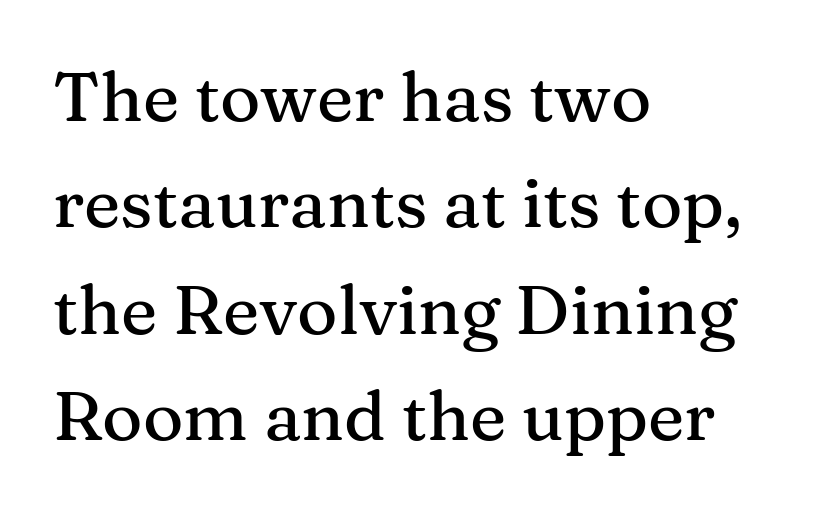
The image shows 69 px serif type, upright; set left-aligned, normal line spacing (1.54x), normal letter spacing, not underlined; medium stroke contrast and a medium x-height.
